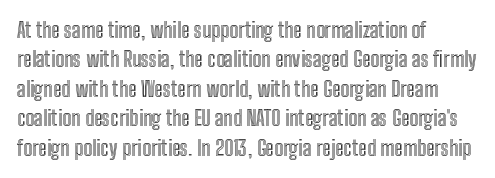
Q: Is the text italic (slanted)? A: No, it is upright.
Q: Is the text underlined? A: No.
Q: How is the paragraph aligned? A: Left-aligned.
Q: Is the spacing between letters normal or unusually wide? A: Normal.
Q: Is the spacing between lines tight, normal or loose? A: Normal.
